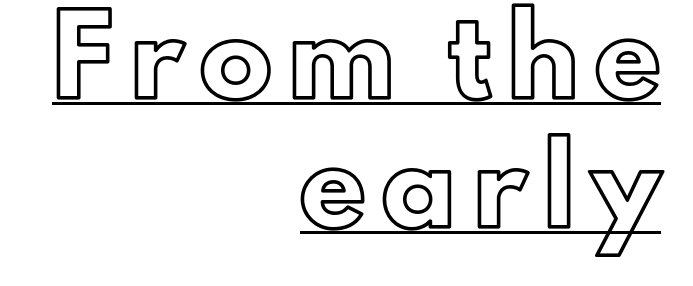
Q: Is the text italic (slanted)? A: No, it is upright.
Q: Is the text underlined? A: Yes.
Q: How is the paragraph aligned? A: Right-aligned.
Q: Is the spacing between letters normal or unusually wide? A: Unusually wide.
Q: Width (condensed, normal, or wide)? A: Normal.
Q: x-height? A: Small.
Q: Monospaced? A: No.
